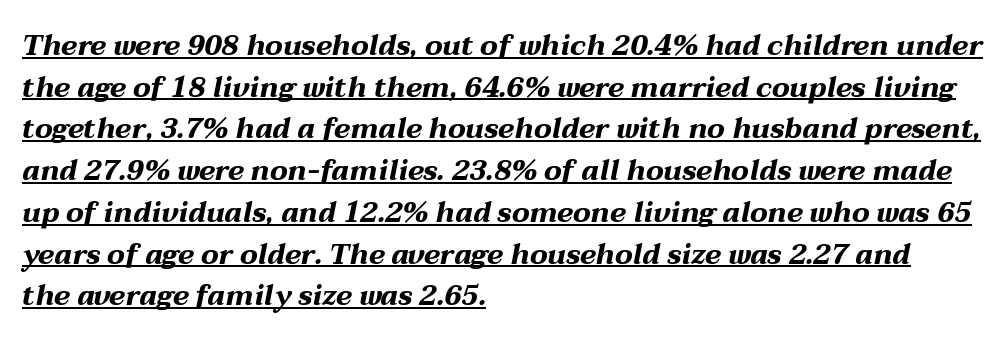
Q: Is the text bold? A: Yes.
Q: Is the text italic (slanted)? A: Yes, it leans right by about 12 degrees.
Q: Is the text underlined? A: Yes.
Q: How is the paragraph aligned? A: Left-aligned.
Q: Is the spacing between letters normal or unusually wide? A: Normal.
Q: Is the spacing between lines tight, normal or loose? A: Normal.
Q: Width (condensed, normal, or wide)? A: Wide.
Q: Stroke contrast? A: Medium.
Q: x-height? A: Medium.
Q: Monospaced? A: No.
